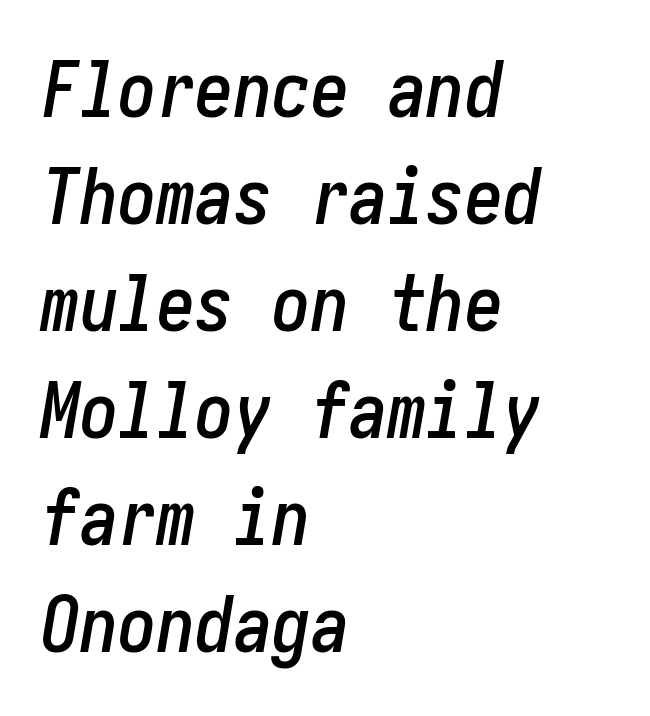
The image shows 77 px condensed type, italic (leaning right); set left-aligned, normal line spacing (1.39x), normal letter spacing, not underlined; low stroke contrast and a medium x-height.
